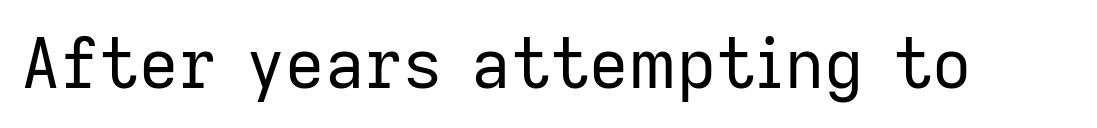
Nothing heavy about these letters — not bold at all. The rendering uses natural spacing where letterforms have individual widths. The characters display no serif detailing; their extremities are plain. There is no visible air inserted between adjacent glyphs. Clear beneath every line of the passage.
